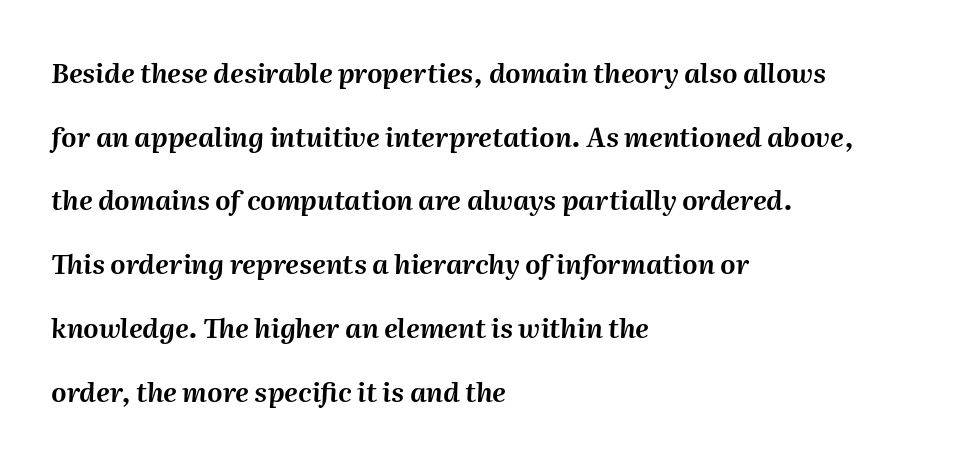
{"italic": "yes", "lean": "right", "slant_degrees": 2, "underline": "no", "align": "left", "line_spacing": "loose", "line_spacing_ratio": 2.36, "letter_spacing": "normal", "letter_spacing_em": 0.0, "glyph_px": 27}
